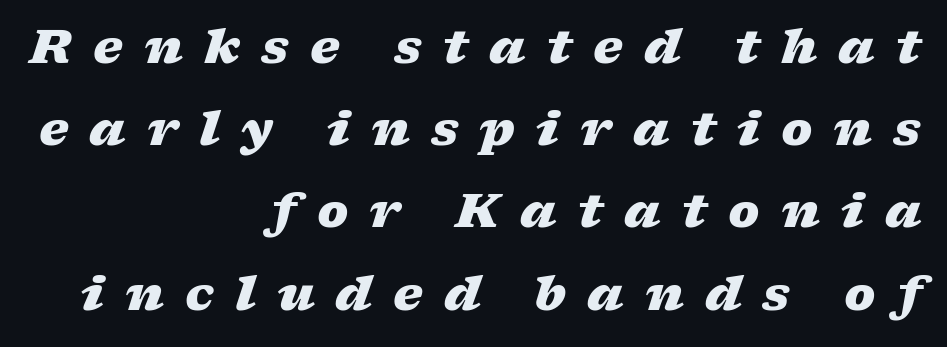
The image shows 47 px heavy, wide type, italic (leaning right); set right-aligned, line spacing 1.75x, unusually wide letter spacing (+0.45 em), not underlined; low stroke contrast and a medium x-height.
